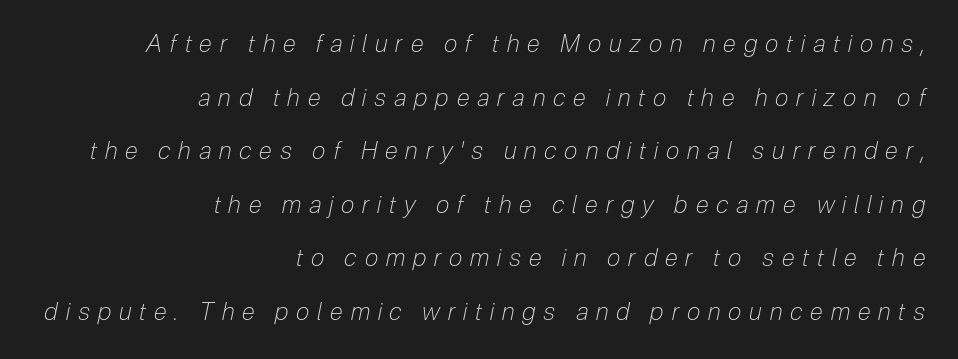
The image shows 24 px text type, italic (leaning right); set right-aligned, loose line spacing (2.23x), unusually wide letter spacing (+0.33 em), not underlined.
